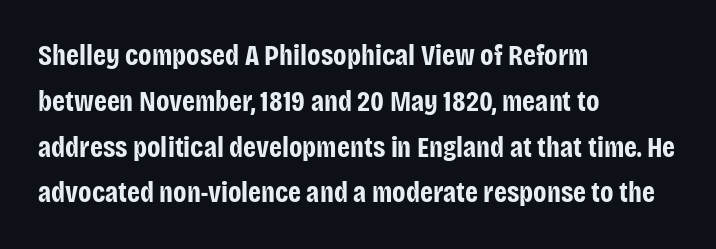
{"serif": "no", "italic": "no", "bold": "yes", "weight": "bold", "width": "condensed", "stroke_contrast": "low", "x_height": "large", "monospaced": "no", "underline": "no", "align": "left", "line_spacing": "normal", "line_spacing_ratio": 1.58, "letter_spacing": "normal", "letter_spacing_em": 0.0, "glyph_px": 29}
